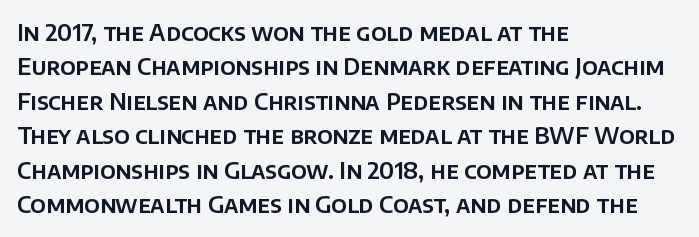
{"italic": "no", "underline": "no", "align": "left", "line_spacing": "normal", "line_spacing_ratio": 1.5, "letter_spacing": "normal", "letter_spacing_em": 0.0, "glyph_px": 23}
